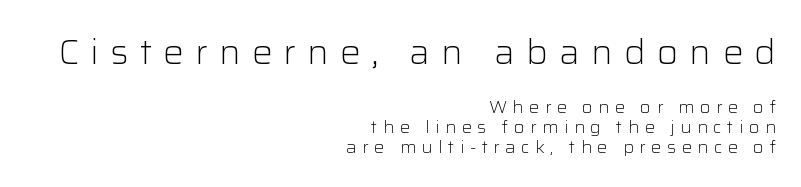
Q: Is the text bold? A: No.
Q: Is the text italic (slanted)? A: No, it is upright.
Q: Is the typeface a serif or a sans-serif typeface? A: Sans-serif.
Q: Is the text underlined? A: No.
Q: How is the paragraph aligned? A: Right-aligned.
Q: Is the spacing between letters normal or unusually wide? A: Unusually wide.
Q: Which block of text is set in a larger size, the first (top) or the second (bottom)? A: The first (top) one.
Q: Width (condensed, normal, or wide)? A: Normal.
Q: Stroke contrast? A: Low.
Q: x-height? A: Medium.
Q: Monospaced? A: No.
